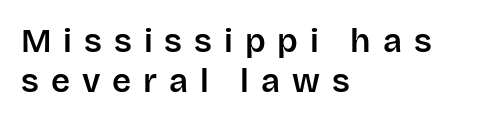
Q: Is the text italic (slanted)? A: No, it is upright.
Q: Is the typeface a serif or a sans-serif typeface? A: Sans-serif.
Q: Is the text underlined? A: No.
Q: How is the paragraph aligned? A: Left-aligned.
Q: Is the spacing between letters normal or unusually wide? A: Unusually wide.
Q: Width (condensed, normal, or wide)? A: Normal.
Q: Stroke contrast? A: Low.
Q: x-height? A: Large.
Q: Monospaced? A: No.
